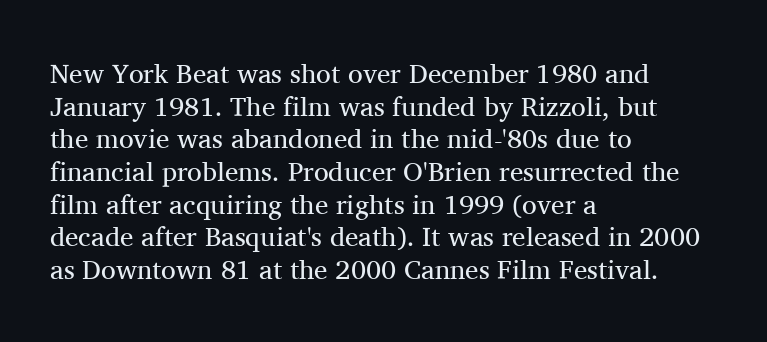
The image shows 27 px text type, upright; set left-aligned, line spacing 1.21x, normal letter spacing, not underlined.
